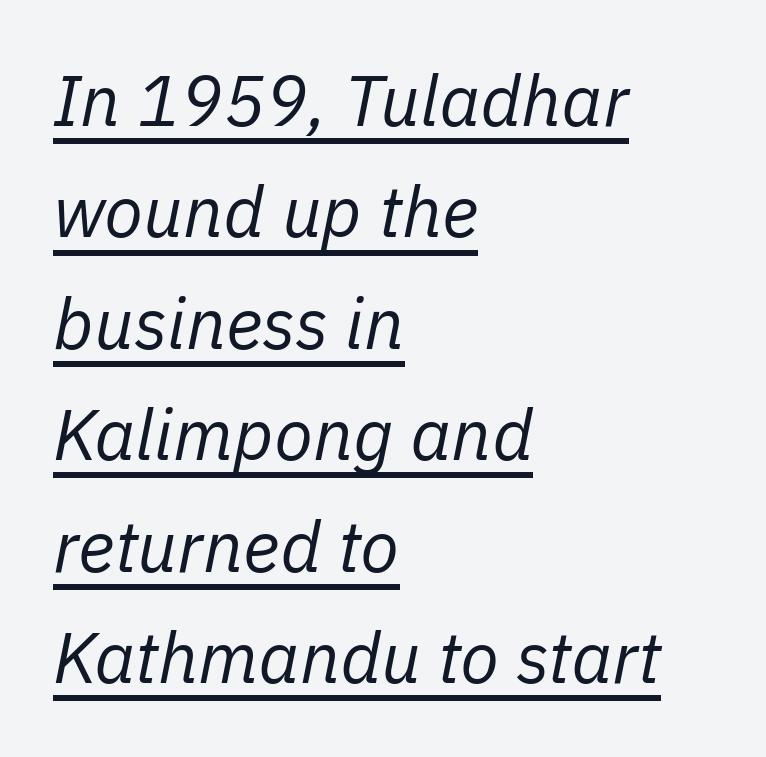
The line texture is even and compact thanks to regular tracking. The passage shown is underscored from start to finish. The passage is arranged the way most books set body copy — flush left. Line spacing here is normal. Tall strokes in this sample are angled rather than plumb. No letter is thick-stroked: the sample isn't bold.
